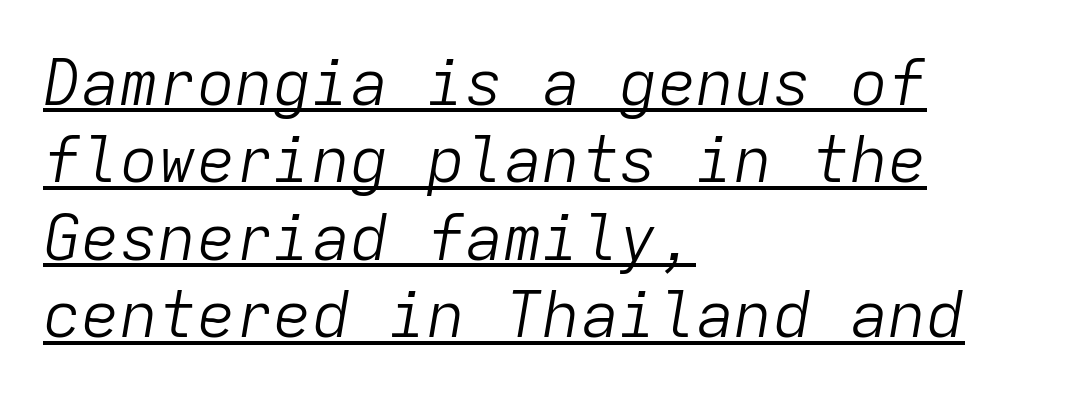
{"italic": "yes", "lean": "right", "slant_degrees": 9, "bold": "no", "weight": "light", "width": "normal", "stroke_contrast": "low", "x_height": "medium", "monospaced": "yes", "underline": "yes", "align": "left", "line_spacing_ratio": 1.21, "letter_spacing": "normal", "letter_spacing_em": 0.0, "glyph_px": 64}
